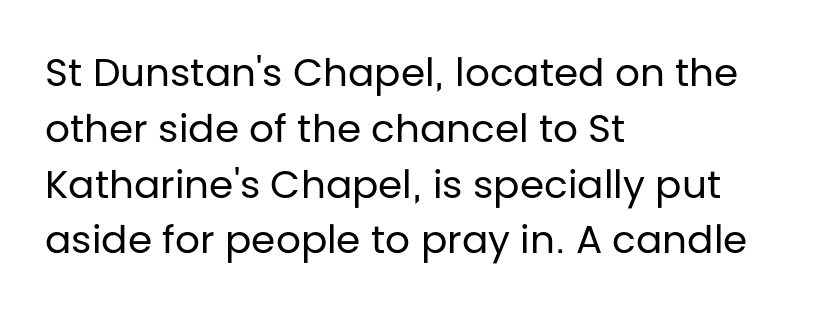
The image shows 39 px regular-weight sans-serif type, upright; set left-aligned, normal line spacing (1.43x), normal letter spacing, not underlined; low stroke contrast and a large x-height.
